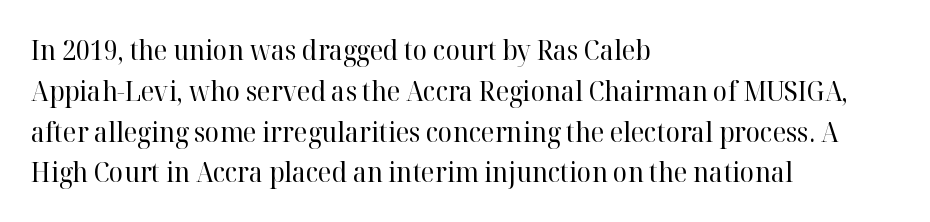
Q: Is the text bold? A: No.
Q: Is the text italic (slanted)? A: No, it is upright.
Q: Is the text underlined? A: No.
Q: How is the paragraph aligned? A: Left-aligned.
Q: Is the spacing between letters normal or unusually wide? A: Normal.
Q: Is the spacing between lines tight, normal or loose? A: Normal.
